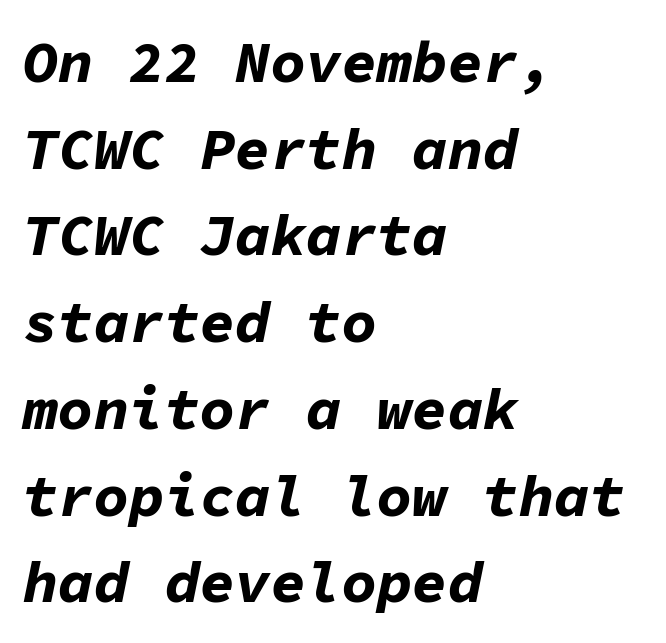
Notice how descenders clear the ascenders below comfortably — that's standard leading. A student would call this left alignment; a typographer would say flush left, rag right. On the weight axis this lands at bold, roughly 700. Compared with ordinary roman type, these characters are visibly tilted.
